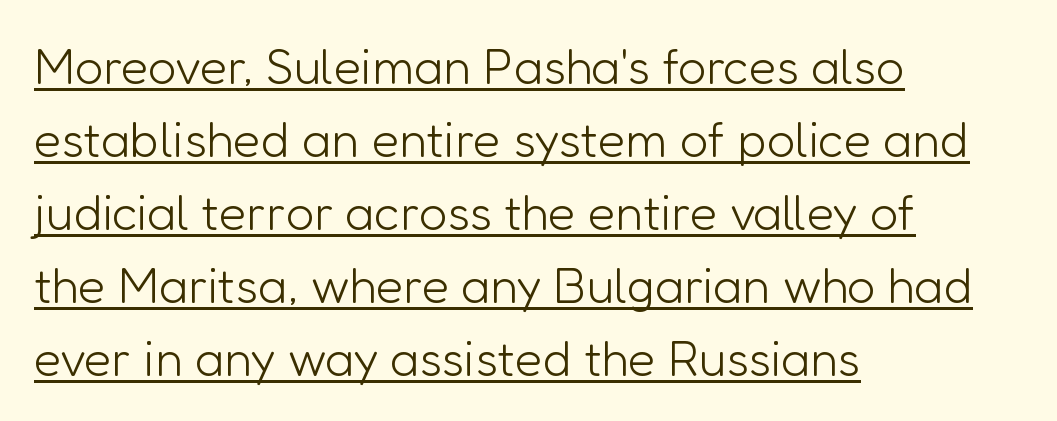
Q: Is the text bold? A: No.
Q: Is the text italic (slanted)? A: No, it is upright.
Q: Is the typeface a serif or a sans-serif typeface? A: Sans-serif.
Q: Is the text underlined? A: Yes.
Q: How is the paragraph aligned? A: Left-aligned.
Q: Is the spacing between letters normal or unusually wide? A: Normal.
Q: Is the spacing between lines tight, normal or loose? A: Normal.
Q: Width (condensed, normal, or wide)? A: Normal.
Q: Stroke contrast? A: Low.
Q: x-height? A: Medium.
Q: Monospaced? A: No.
